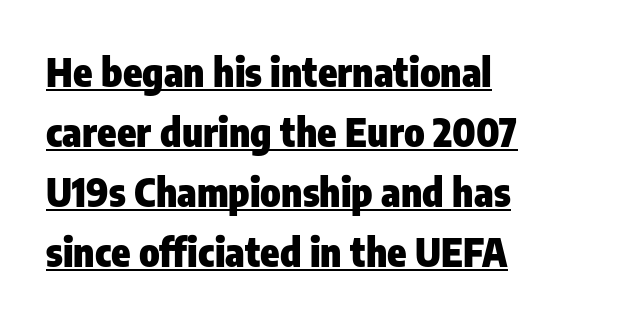
{"serif": "no", "italic": "no", "bold": "yes", "weight": "heavy", "width": "condensed", "stroke_contrast": "low", "x_height": "medium", "monospaced": "no", "underline": "yes", "align": "left", "line_spacing": "normal", "line_spacing_ratio": 1.54, "letter_spacing": "normal", "letter_spacing_em": 0.0, "glyph_px": 39}
